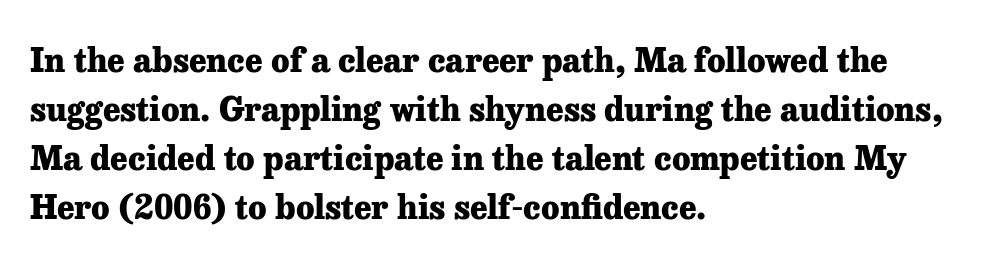
Q: Is the text bold? A: Yes.
Q: Is the text italic (slanted)? A: No, it is upright.
Q: Is the typeface a serif or a sans-serif typeface? A: Serif.
Q: Is the text underlined? A: No.
Q: How is the paragraph aligned? A: Left-aligned.
Q: Is the spacing between letters normal or unusually wide? A: Normal.
Q: Is the spacing between lines tight, normal or loose? A: Normal.
Q: Width (condensed, normal, or wide)? A: Normal.
Q: Stroke contrast? A: Low.
Q: x-height? A: Medium.
Q: Monospaced? A: No.
